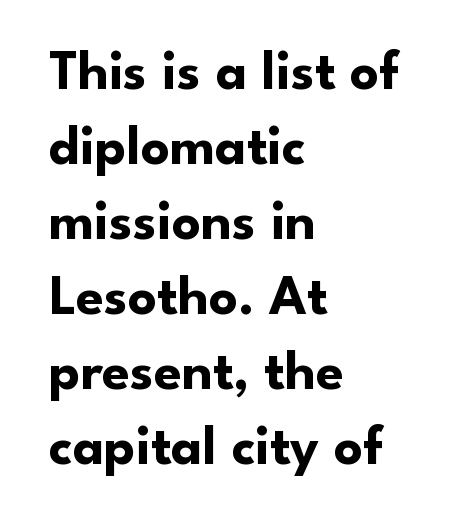
Q: Is the text bold? A: Yes.
Q: Is the text italic (slanted)? A: No, it is upright.
Q: Is the typeface a serif or a sans-serif typeface? A: Sans-serif.
Q: Is the text underlined? A: No.
Q: How is the paragraph aligned? A: Left-aligned.
Q: Is the spacing between letters normal or unusually wide? A: Normal.
Q: Is the spacing between lines tight, normal or loose? A: Normal.
Q: Width (condensed, normal, or wide)? A: Normal.
Q: Stroke contrast? A: Low.
Q: x-height? A: Small.
Q: Monospaced? A: No.
